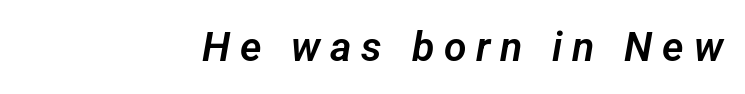
The space beneath each line is pristine and unruled. These lines are composed in type without serifs. Is this a fixed-width face? No — the glyphs have proportional, varying widths. This rendering uses right alignment, leaving the left contour irregular.
